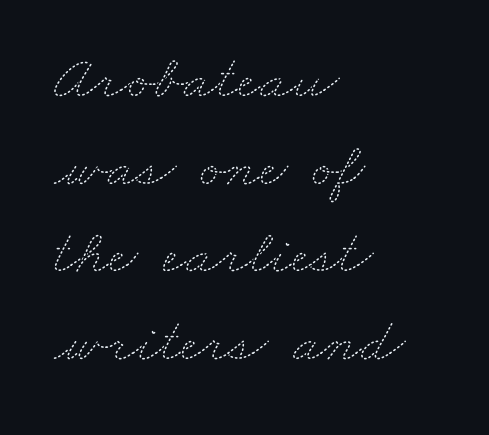
Unbolded letterforms with no extra heft. The paragraph has a hard left edge and a soft right edge. Does extra space separate the letters? No, they use regular spacing. The passage shown is not underscored anywhere. Rows of type keep a routine distance in the vertical direction.
